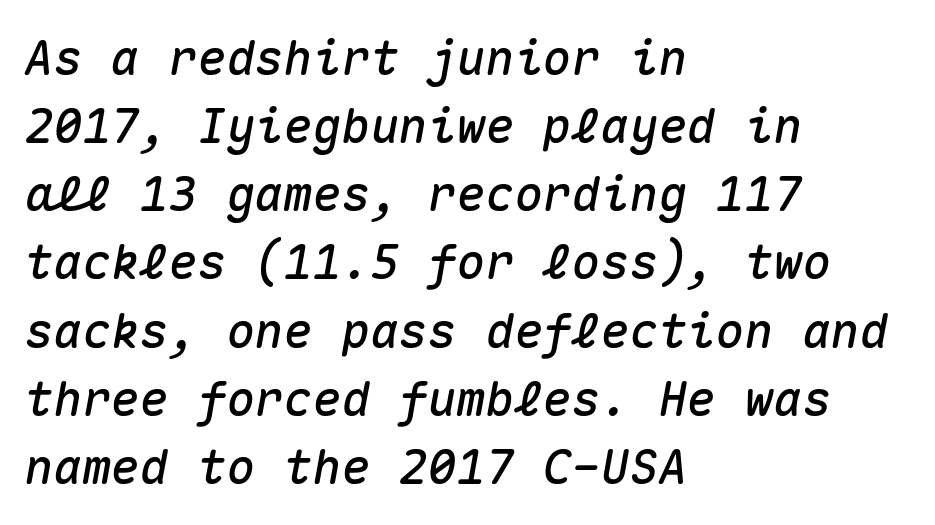
Q: Is the text italic (slanted)? A: Yes, it leans right by about 10 degrees.
Q: Is the text underlined? A: No.
Q: How is the paragraph aligned? A: Left-aligned.
Q: Is the spacing between letters normal or unusually wide? A: Normal.
Q: Is the spacing between lines tight, normal or loose? A: Normal.
Q: Width (condensed, normal, or wide)? A: Normal.
Q: Stroke contrast? A: Medium.
Q: x-height? A: Medium.
Q: Monospaced? A: Yes.
